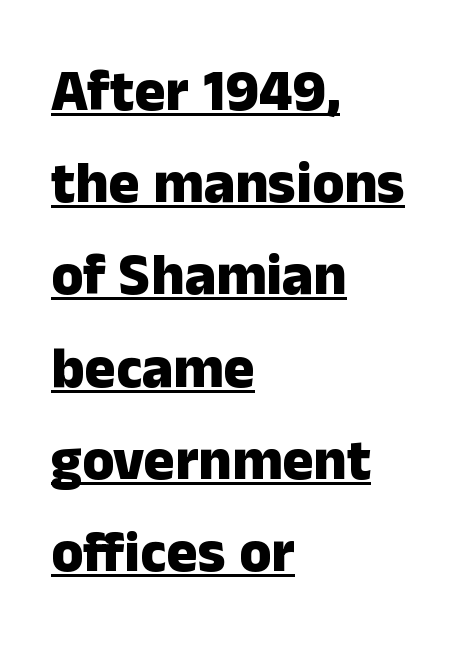
These lines were composed using upright roman letters. A baseline rule has been typeset under these characters. The rendering shows plain stroke endings on the letterforms — a sans-serif design. Short and long lines alike share a common starting point at left. The letters are bold, with thick, heavy strokes. Here the designer chose a conventional face with non-uniform glyph widths.
